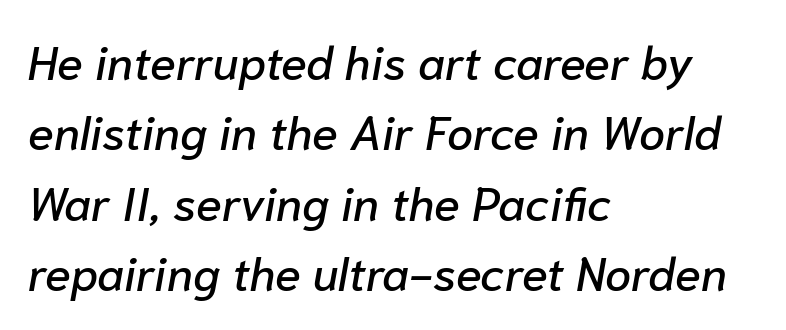
The image shows 47 px text type, italic (leaning right); set left-aligned, normal line spacing (1.5x), normal letter spacing, not underlined; low stroke contrast and a medium x-height.
